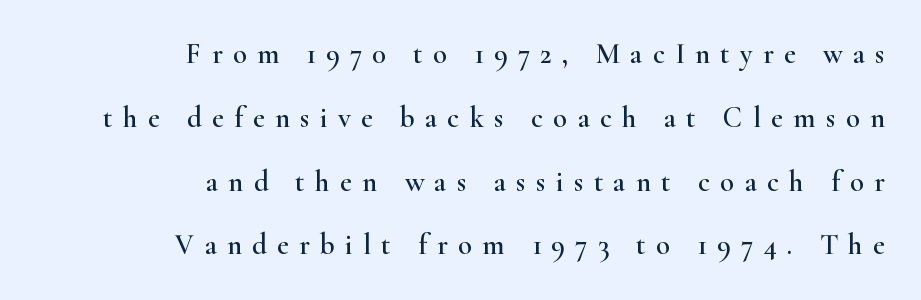
Q: Is the text italic (slanted)? A: No, it is upright.
Q: Is the typeface a serif or a sans-serif typeface? A: Serif.
Q: Is the text underlined? A: No.
Q: How is the paragraph aligned? A: Right-aligned.
Q: Is the spacing between letters normal or unusually wide? A: Unusually wide.
Q: Is the spacing between lines tight, normal or loose? A: Loose.
Q: Width (condensed, normal, or wide)? A: Wide.
Q: Stroke contrast? A: High.
Q: x-height? A: Small.
Q: Monospaced? A: No.
